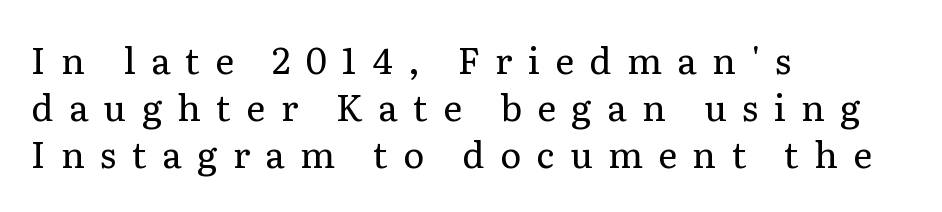
The image shows 36 px regular-weight serif type, upright; set left-aligned, normal line spacing (1.31x), unusually wide letter spacing (+0.43 em), not underlined; low stroke contrast and a medium x-height.
